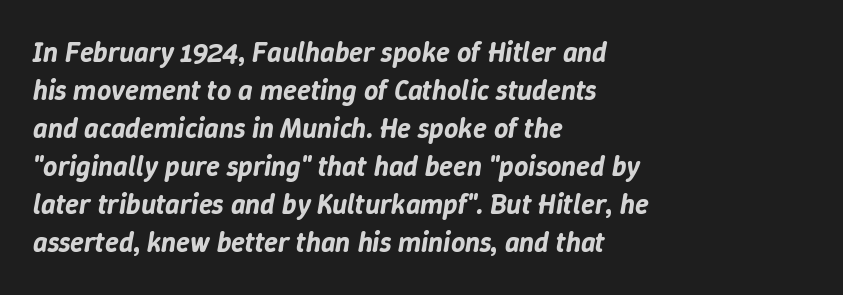
The image shows 28 px text type, italic (leaning right); set left-aligned, normal line spacing (1.36x), normal letter spacing, not underlined; low stroke contrast and a medium x-height.
